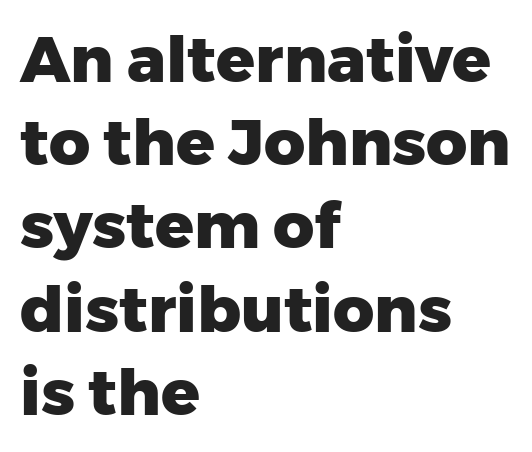
The image shows 64 px heavy sans-serif type, upright; set left-aligned, normal line spacing (1.3x), normal letter spacing, not underlined; low stroke contrast and a medium x-height.
